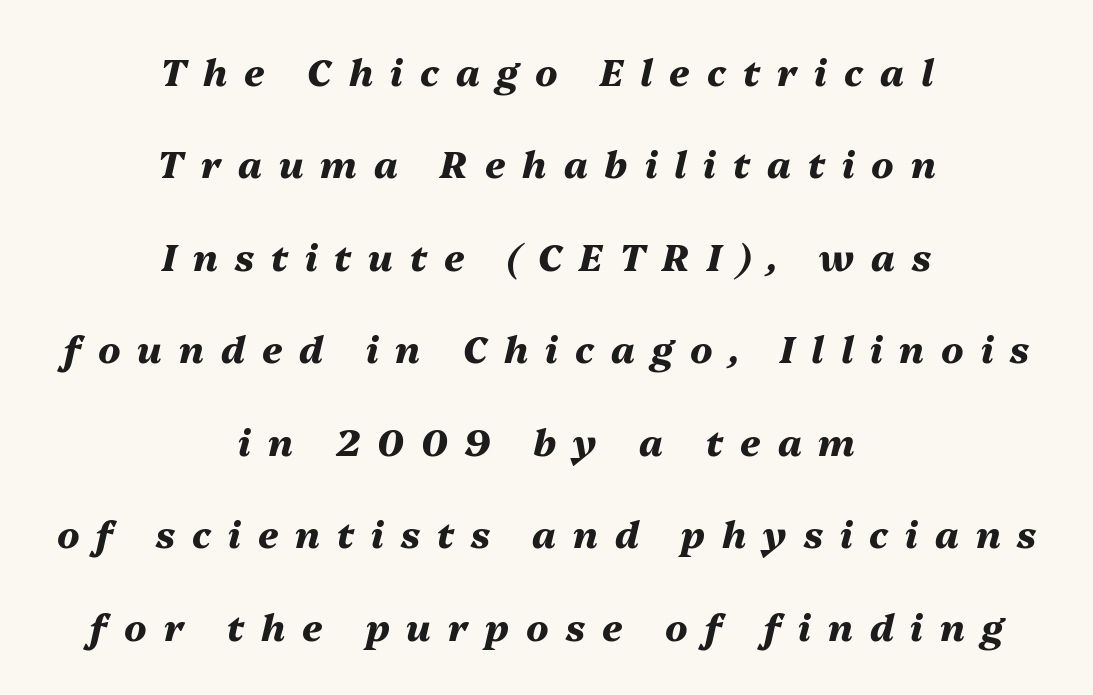
Q: Is the text bold? A: Yes.
Q: Is the text italic (slanted)? A: Yes, it leans right by about 13 degrees.
Q: Is the text underlined? A: No.
Q: How is the paragraph aligned? A: Centered.
Q: Is the spacing between letters normal or unusually wide? A: Unusually wide.
Q: Is the spacing between lines tight, normal or loose? A: Loose.
Q: Width (condensed, normal, or wide)? A: Normal.
Q: Stroke contrast? A: Medium.
Q: x-height? A: Medium.
Q: Monospaced? A: No.
